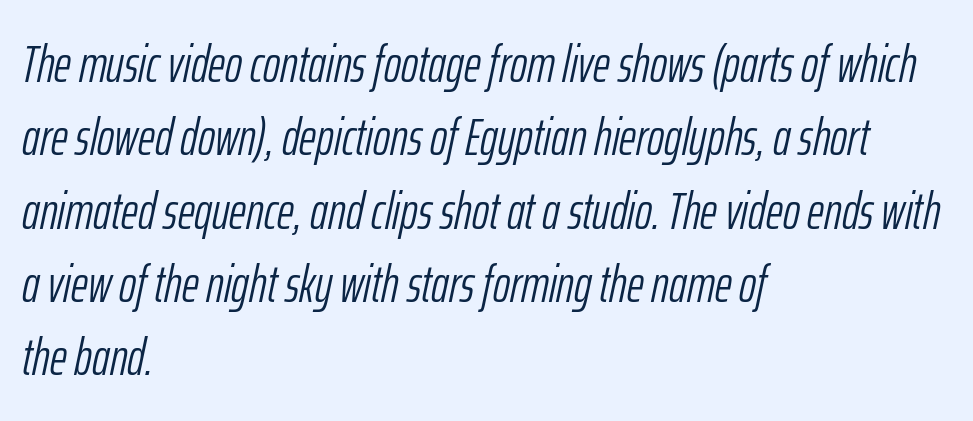
{"italic": "yes", "lean": "right", "slant_degrees": 12, "bold": "no", "weight": "light", "width": "condensed", "stroke_contrast": "low", "x_height": "medium", "monospaced": "no", "underline": "no", "align": "left", "line_spacing": "normal", "line_spacing_ratio": 1.41, "letter_spacing": "normal", "letter_spacing_em": 0.0, "glyph_px": 52}
